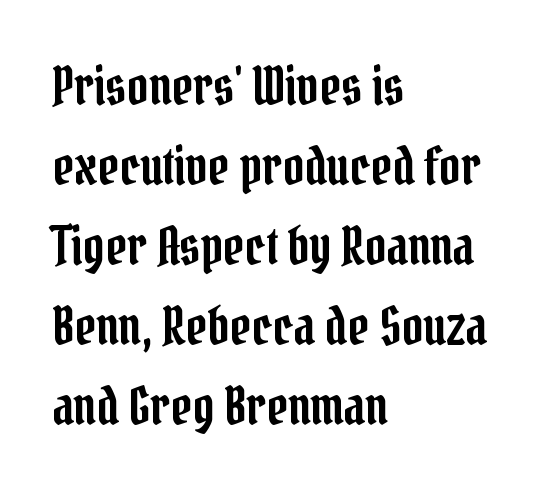
{"serif": "yes", "italic": "no", "width": "condensed", "stroke_contrast": "low", "x_height": "medium", "monospaced": "no", "underline": "no", "align": "left", "line_spacing": "normal", "line_spacing_ratio": 1.54, "letter_spacing": "normal", "letter_spacing_em": 0.0, "glyph_px": 52}
